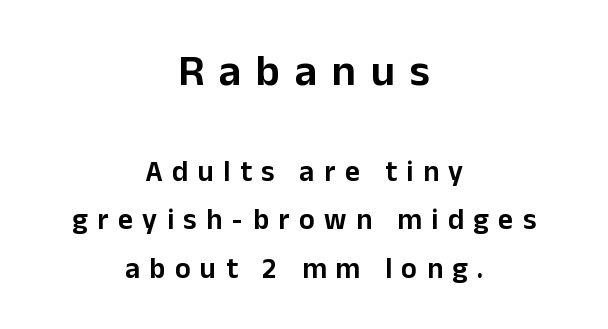
The image shows 44 px sans-serif type, upright; set centered, normal line spacing (1.67x), unusually wide letter spacing (+0.33 em), not underlined; the first (top) block is 1.52x larger; low stroke contrast and a medium x-height.
